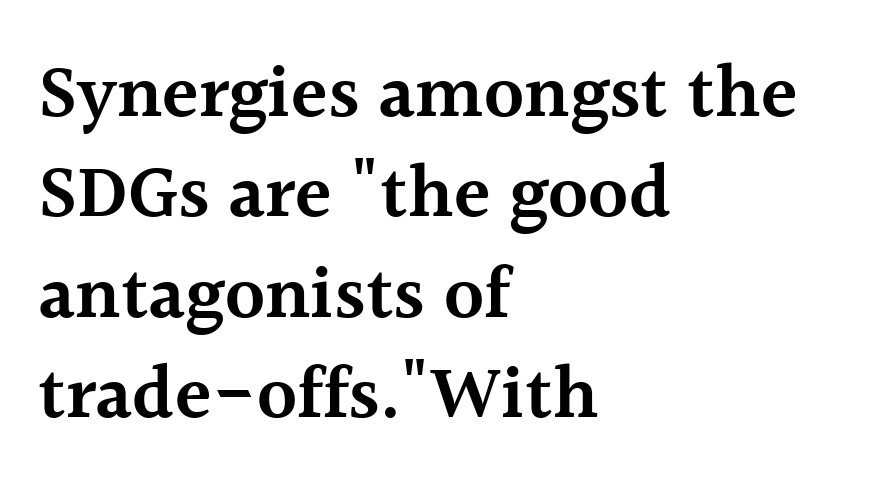
Q: Is the text bold? A: Semi-bold.
Q: Is the text italic (slanted)? A: No, it is upright.
Q: Is the typeface a serif or a sans-serif typeface? A: Serif.
Q: Is the text underlined? A: No.
Q: How is the paragraph aligned? A: Left-aligned.
Q: Is the spacing between letters normal or unusually wide? A: Normal.
Q: Is the spacing between lines tight, normal or loose? A: Normal.
Q: Width (condensed, normal, or wide)? A: Normal.
Q: x-height? A: Medium.
Q: Monospaced? A: No.
